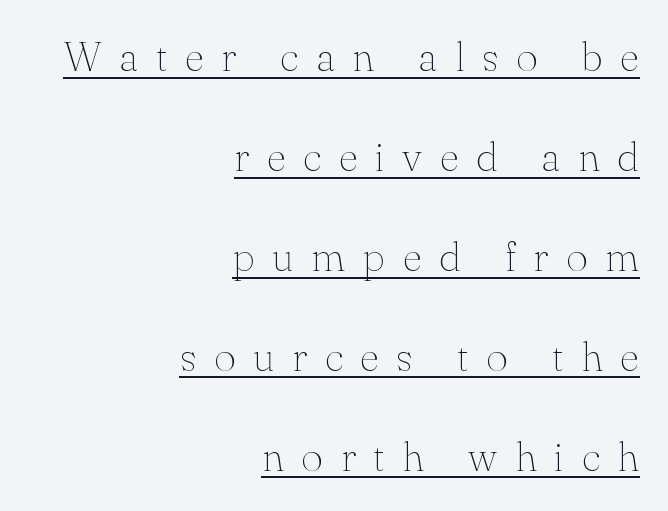
Leftover space on each line is placed entirely before the opening word. These lines stand farther apart than default settings would place them. Students, observe the line beneath the letters — that is underlining. You could not count columns in this text — the font is proportionally spaced. Does extra space separate the letters? Yes, quite a lot of it. Ordinary non-slanted type is in use.
